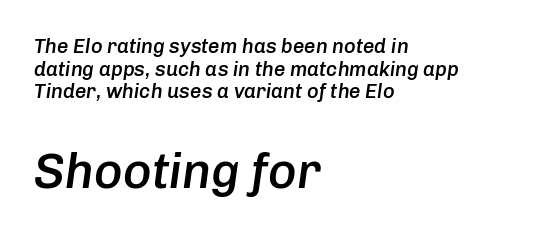
The image shows 49 px semibold type, italic (leaning right); set left-aligned, tight line spacing (1.13x), normal letter spacing, not underlined; the second (bottom) block is 2.45x larger; low stroke contrast and a medium x-height.
